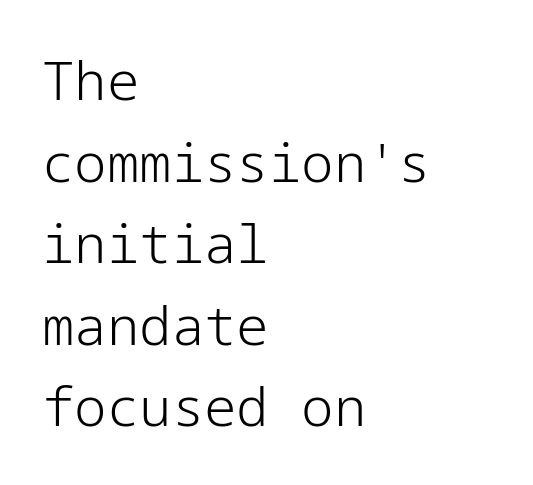
Reading down the column, the eye jumps a familiar distance to each next line. Are there feet on the stems? There aren't — it's a sans. The typography opts for an upright posture over an oblique one. Clear beneath every line of the passage. Typeset ragged right — the left edge is the straight one.
